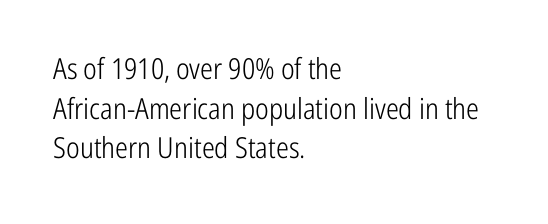
{"serif": "no", "italic": "no", "bold": "no", "weight": "light", "width": "condensed", "stroke_contrast": "low", "x_height": "medium", "monospaced": "no", "underline": "no", "align": "left", "line_spacing": "normal", "line_spacing_ratio": 1.37, "letter_spacing": "normal", "letter_spacing_em": 0.0, "glyph_px": 29}
